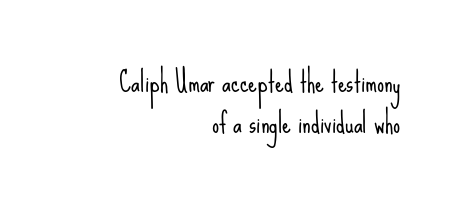
Q: Is the text bold? A: No.
Q: Is the text italic (slanted)? A: No, it is upright.
Q: Is the typeface a serif or a sans-serif typeface? A: Sans-serif.
Q: Is the text underlined? A: No.
Q: How is the paragraph aligned? A: Right-aligned.
Q: Is the spacing between letters normal or unusually wide? A: Normal.
Q: Is the spacing between lines tight, normal or loose? A: Normal.
Q: Width (condensed, normal, or wide)? A: Condensed.
Q: Stroke contrast? A: Low.
Q: x-height? A: Small.
Q: Monospaced? A: No.
